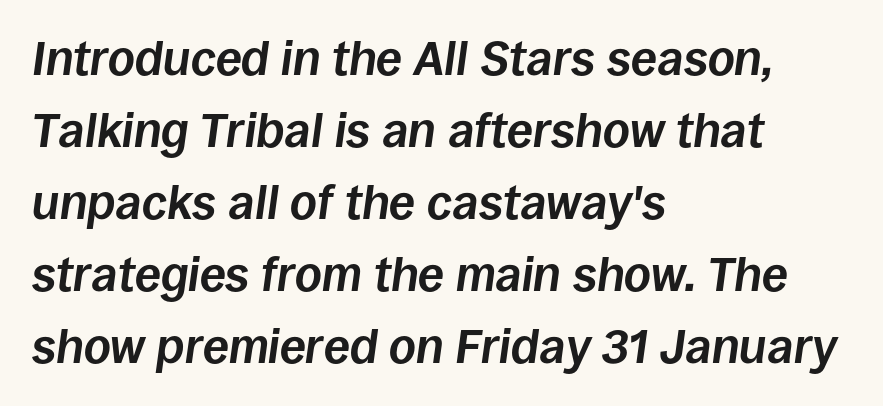
Q: Is the text bold? A: Yes.
Q: Is the text italic (slanted)? A: Yes, it leans right by about 8 degrees.
Q: Is the text underlined? A: No.
Q: How is the paragraph aligned? A: Left-aligned.
Q: Is the spacing between letters normal or unusually wide? A: Normal.
Q: Is the spacing between lines tight, normal or loose? A: Normal.
Q: Width (condensed, normal, or wide)? A: Normal.
Q: Stroke contrast? A: Low.
Q: x-height? A: Large.
Q: Monospaced? A: No.
